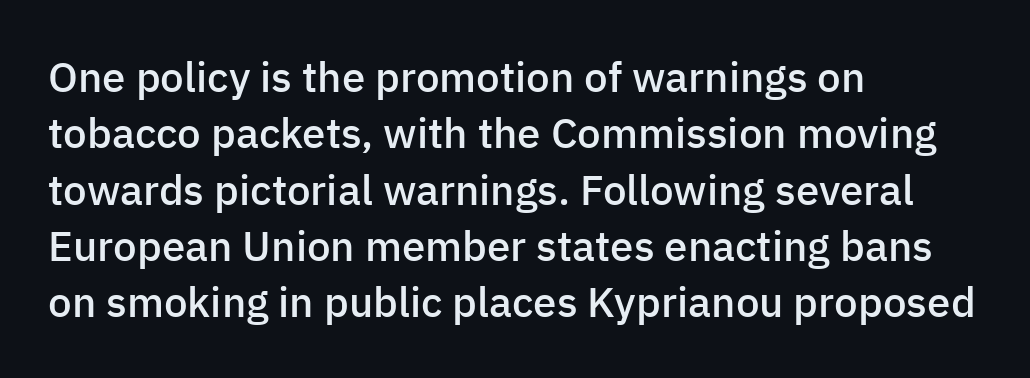
Q: Is the text bold? A: Semi-bold.
Q: Is the text italic (slanted)? A: No, it is upright.
Q: Is the typeface a serif or a sans-serif typeface? A: Sans-serif.
Q: Is the text underlined? A: No.
Q: How is the paragraph aligned? A: Left-aligned.
Q: Is the spacing between letters normal or unusually wide? A: Normal.
Q: Is the spacing between lines tight, normal or loose? A: Normal.
Q: Width (condensed, normal, or wide)? A: Normal.
Q: Stroke contrast? A: Low.
Q: x-height? A: Medium.
Q: Monospaced? A: No.
